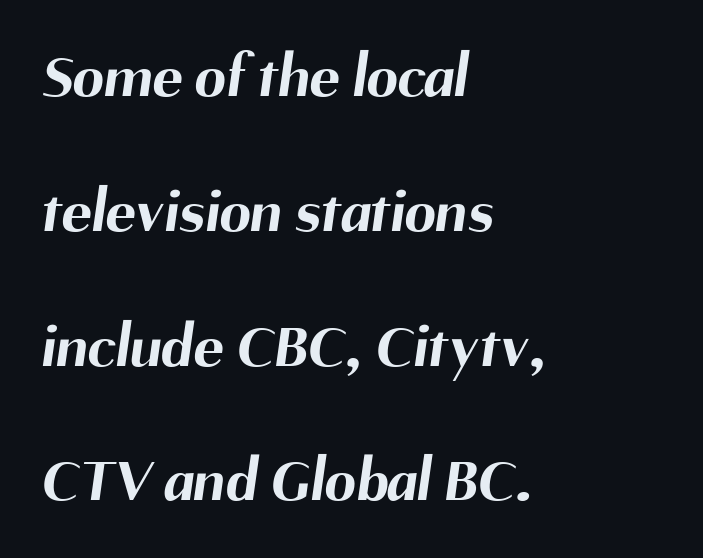
The strokes are fattened all the way to bold. The type is set solid horizontally, with unmodified tracking. Nothing sits at the stroke ends, so this counts as sans-serif. Character widths vary here, with narrow letters taking less room than wide ones. Descenders are the only things crossing below the line. Each new line begins a long way beneath the previous one.
